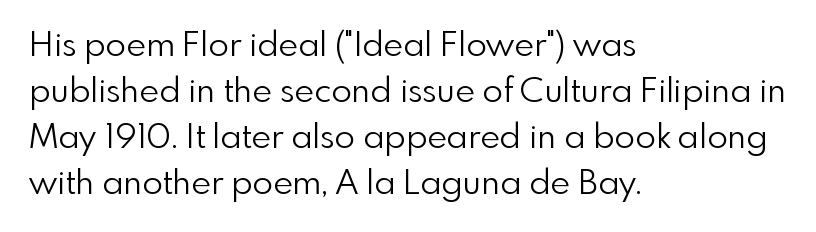
Classification — sans serif. Is the letter spacing exaggerated? No — it looks like the ordinary default. The strip under each line holds only bare page. The letters stand straight up with perfectly vertical stems.
